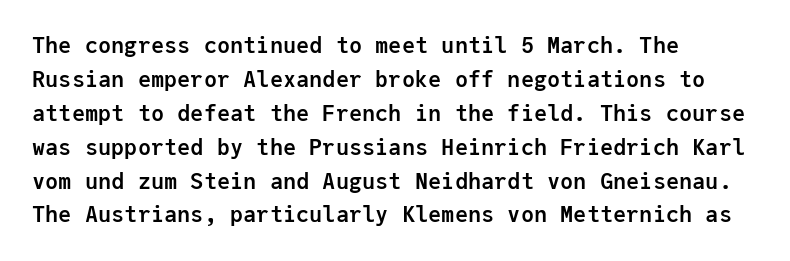
The image shows 22 px bold type, upright; set left-aligned, normal line spacing (1.54x), normal letter spacing, not underlined.
